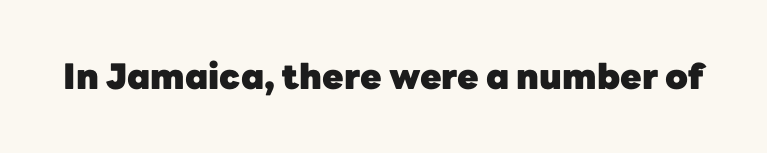
Q: Is the text bold? A: Yes.
Q: Is the text italic (slanted)? A: No, it is upright.
Q: Is the typeface a serif or a sans-serif typeface? A: Sans-serif.
Q: Is the text underlined? A: No.
Q: Is the spacing between letters normal or unusually wide? A: Normal.
Q: Width (condensed, normal, or wide)? A: Normal.
Q: Stroke contrast? A: Low.
Q: x-height? A: Medium.
Q: Monospaced? A: No.
